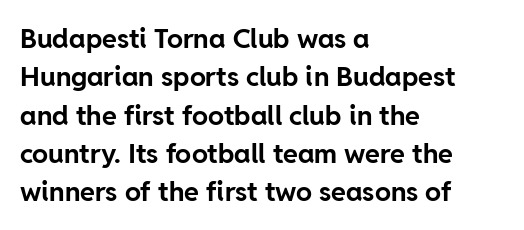
The image shows 27 px bold type, upright; set left-aligned, normal line spacing (1.42x), normal letter spacing, not underlined.
